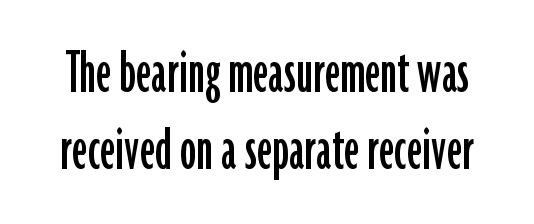
Descender tails drop into unmarked territory. Nothing unusual about the tracking: characters are spaced as the font intends. Designer's note — italics off, roman on. Examine the stroke ends and you'll find no serifs. Think of a printed novel: that variable character pitch is what you see here.
